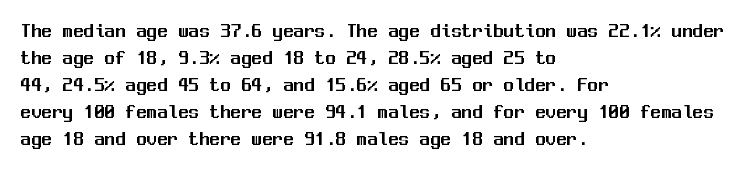
No word sits above an underline. Rendered with straight, roman letterforms. A typesetter would call this leading conventional body-copy spacing. Nothing unusual about the tracking: characters are spaced as the font intends. Line starts are locked; line ends wander.
